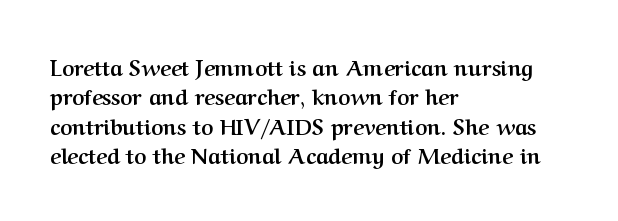
Q: Is the text bold? A: Yes.
Q: Is the text italic (slanted)? A: No, it is upright.
Q: Is the text underlined? A: No.
Q: How is the paragraph aligned? A: Left-aligned.
Q: Is the spacing between letters normal or unusually wide? A: Normal.
Q: Is the spacing between lines tight, normal or loose? A: Normal.
